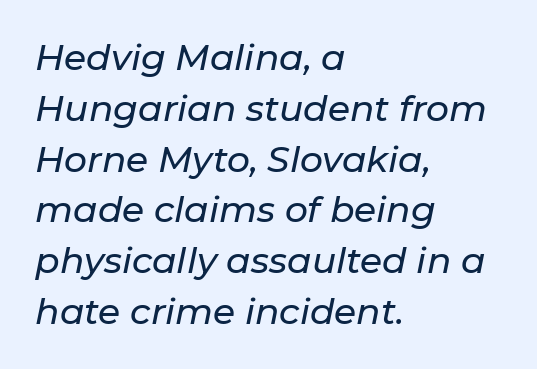
Typeset ragged right — the left edge is the straight one. The line-height multiplier appears to be the usual default. Look at the tracking — it's just the regular setting, nothing added. This is oblique type, the kind used for emphasis or titles.
